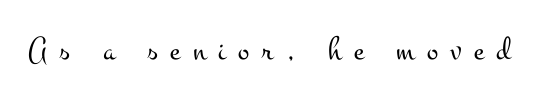
Has an underline been added? It has not. Ink coverage per letter is moderate at most. The horizontal fit of the characters is loose and conspicuously gappy. Note: serifs present on the glyphs.
